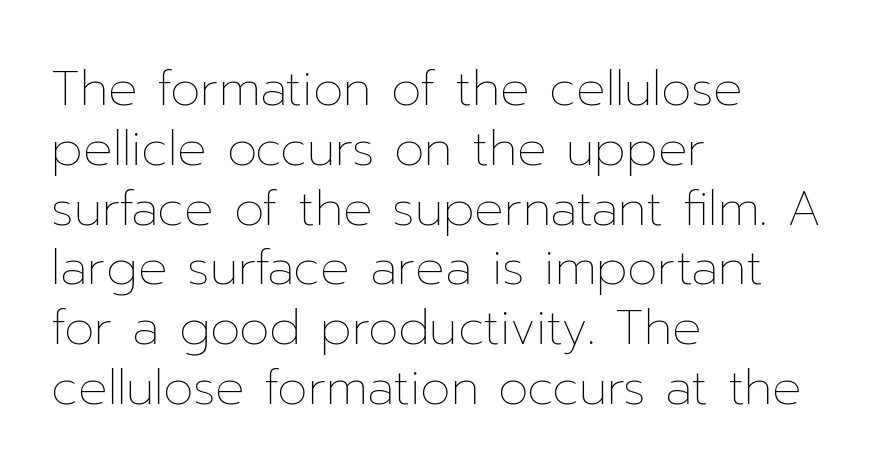
Q: Is the text bold? A: No.
Q: Is the text italic (slanted)? A: No, it is upright.
Q: Is the text underlined? A: No.
Q: How is the paragraph aligned? A: Left-aligned.
Q: Is the spacing between letters normal or unusually wide? A: Normal.
Q: Width (condensed, normal, or wide)? A: Normal.
Q: Stroke contrast? A: Low.
Q: x-height? A: Medium.
Q: Monospaced? A: No.
